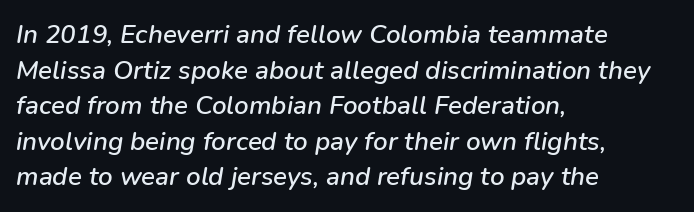
{"italic": "yes", "lean": "right", "slant_degrees": 9, "underline": "no", "align": "left", "line_spacing": "normal", "line_spacing_ratio": 1.37, "letter_spacing": "normal", "letter_spacing_em": 0.0, "glyph_px": 26}
